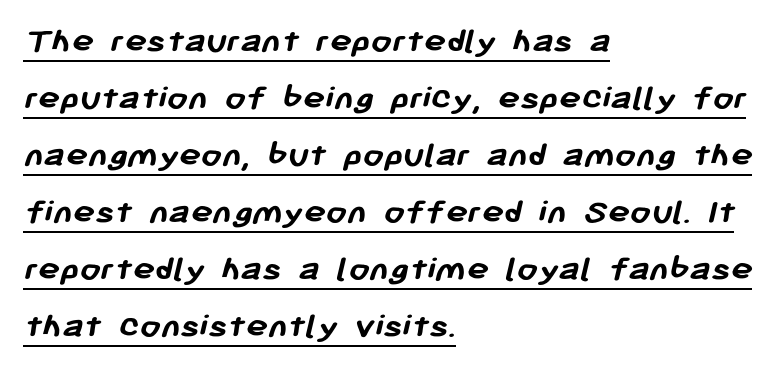
Heavy, bold letterforms. Nope, no serifs anywhere on these letters. The lines in this sample share a left origin and differ only in where they stop. Do the characters align in a grid? No, the font is proportional. Whoever set this chose a conventional vertical rhythm. The lettering is marked with a stroke running underneath it.
